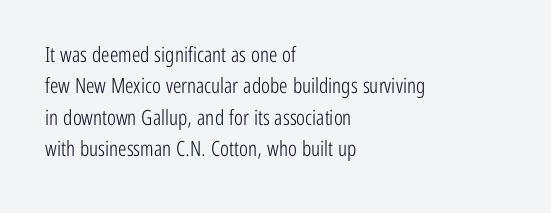
Ordinary non-slanted type is in use. Honestly, the row spacing looks completely unremarkable. These lines keep a tight, regular rhythm from letter to letter. These lines stack with their left ends in a neat column.
